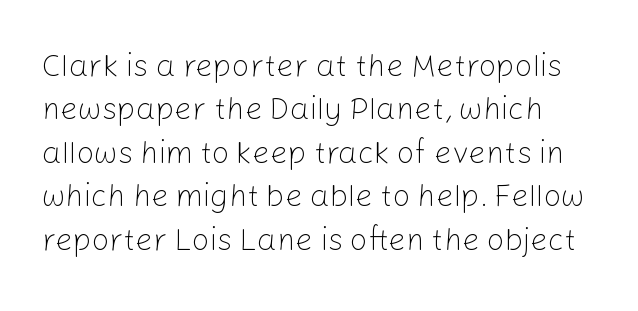
{"serif": "no", "italic": "no", "bold": "no", "weight": "light", "width": "normal", "stroke_contrast": "low", "x_height": "medium", "monospaced": "no", "underline": "no", "line_spacing": "normal", "line_spacing_ratio": 1.4, "letter_spacing": "normal", "letter_spacing_em": 0.0, "glyph_px": 31}
